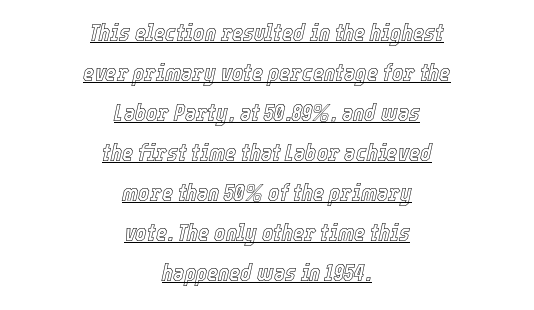
The image shows 24 px text type, italic (leaning right); set centered, normal line spacing (1.67x), normal letter spacing, underlined.
